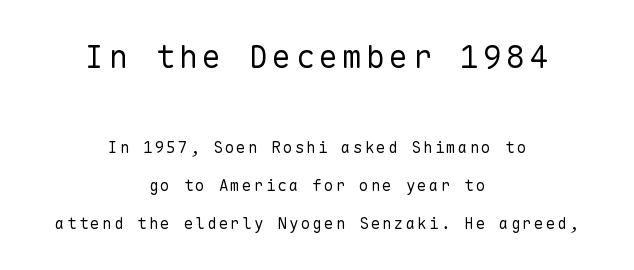
{"serif": "no", "italic": "no", "bold": "no", "weight": "regular", "width": "normal", "stroke_contrast": "low", "x_height": "medium", "monospaced": "yes", "underline": "no", "align": "center", "line_spacing": "loose", "line_spacing_ratio": 2.37, "larger_block": "first", "size_ratio": 2.0, "glyph_px": 32}
